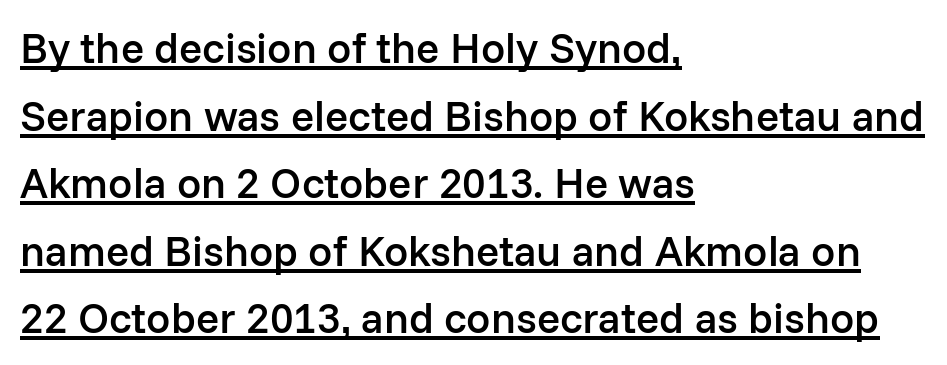
{"serif": "no", "italic": "no", "bold": "semi", "weight": "semibold", "width": "normal", "stroke_contrast": "low", "x_height": "medium", "monospaced": "no", "underline": "yes", "align": "left", "line_spacing": "normal", "line_spacing_ratio": 1.57, "letter_spacing": "normal", "letter_spacing_em": 0.0, "glyph_px": 43}
